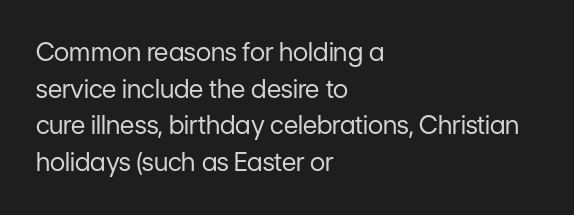
Q: Is the text bold? A: No.
Q: Is the text italic (slanted)? A: No, it is upright.
Q: Is the text underlined? A: No.
Q: How is the paragraph aligned? A: Left-aligned.
Q: Is the spacing between letters normal or unusually wide? A: Normal.
Q: Is the spacing between lines tight, normal or loose? A: Normal.
